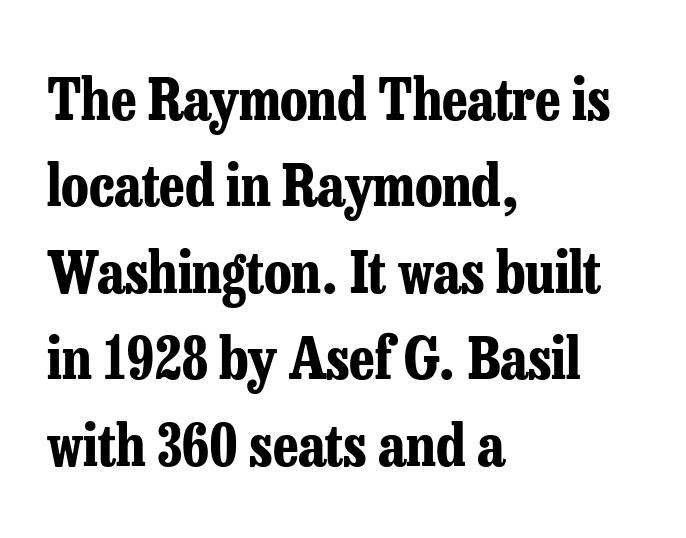
{"serif": "yes", "italic": "no", "bold": "yes", "weight": "bold", "width": "condensed", "stroke_contrast": "low", "x_height": "medium", "monospaced": "no", "underline": "no", "align": "left", "line_spacing": "normal", "line_spacing_ratio": 1.49, "letter_spacing": "normal", "letter_spacing_em": 0.0, "glyph_px": 58}
